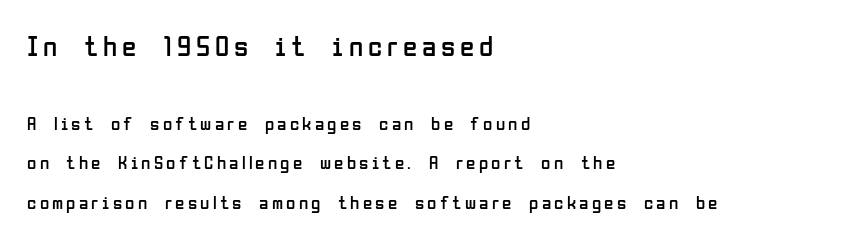
This layout puts the oversized block above and the modest block below. Think of a printed novel: that variable character pitch is what you see here. Stems here are at most as thick as an everyday book face. Bare-footed words on every line. Each letter's strokes conclude bluntly, with no projecting serifs.
